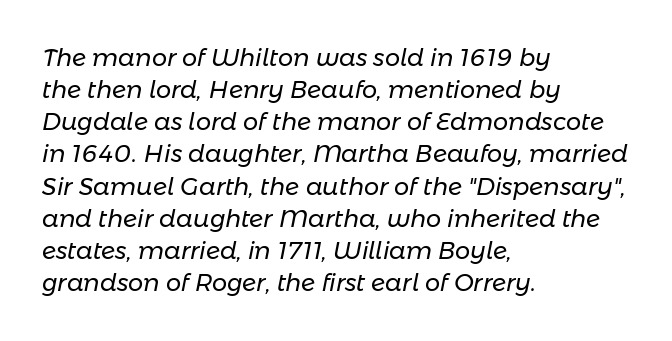
The image shows 24 px text type, italic (leaning right); set left-aligned, normal line spacing (1.34x), normal letter spacing, not underlined.
